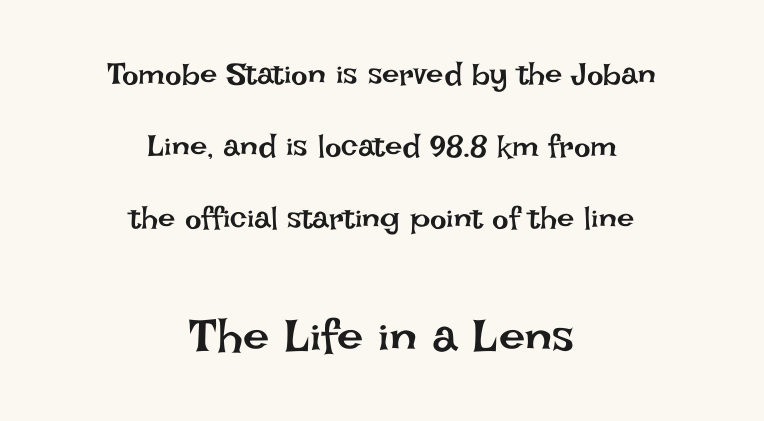
Q: Is the text bold? A: No.
Q: Is the text italic (slanted)? A: No, it is upright.
Q: Is the text underlined? A: No.
Q: How is the paragraph aligned? A: Centered.
Q: Is the spacing between letters normal or unusually wide? A: Normal.
Q: Is the spacing between lines tight, normal or loose? A: Loose.
Q: Which block of text is set in a larger size, the first (top) or the second (bottom)? A: The second (bottom) one.
Q: Width (condensed, normal, or wide)? A: Normal.
Q: Stroke contrast? A: Low.
Q: x-height? A: Large.
Q: Monospaced? A: No.
